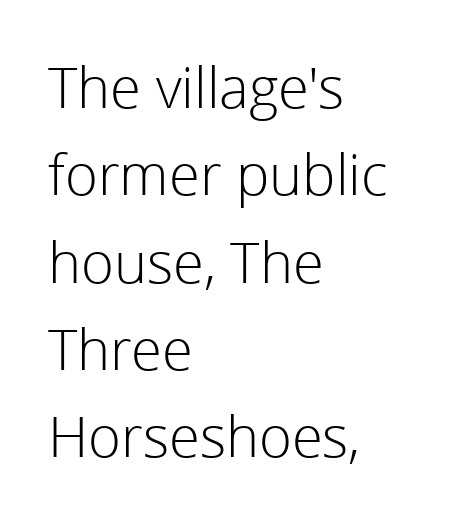
The words here are not underlined. The lines sit at an ordinary, default distance from one another. Italic? Not at all — the glyphs are vertical. This is sans-serif lettering, the kind often seen on screens and signage.
